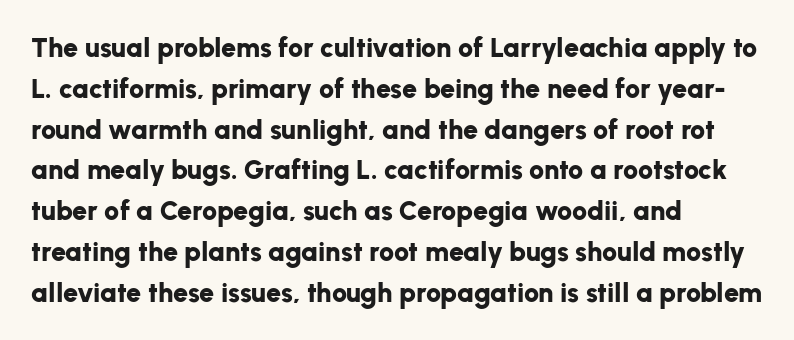
{"italic": "no", "bold": "yes", "underline": "no", "align": "left", "line_spacing": "normal", "line_spacing_ratio": 1.51, "letter_spacing": "normal", "letter_spacing_em": 0.0, "glyph_px": 27}
